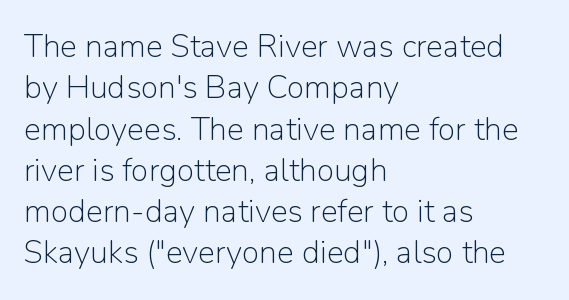
Q: Is the text bold? A: No.
Q: Is the text italic (slanted)? A: No, it is upright.
Q: Is the typeface a serif or a sans-serif typeface? A: Sans-serif.
Q: Is the text underlined? A: No.
Q: How is the paragraph aligned? A: Left-aligned.
Q: Is the spacing between letters normal or unusually wide? A: Normal.
Q: Is the spacing between lines tight, normal or loose? A: Normal.
Q: Width (condensed, normal, or wide)? A: Normal.
Q: Stroke contrast? A: Low.
Q: x-height? A: Medium.
Q: Monospaced? A: No.
